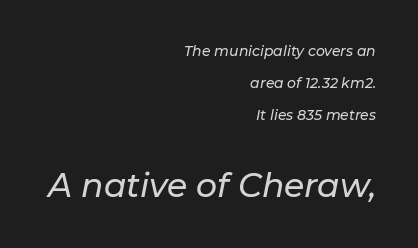
The passage shown is not underscored anywhere. Character size in the trailing block exceeds that of the leading block. All the whitespace from short lines collects on the left. Do the characters align in a grid? No, the font is proportional. Short note: letters normally spaced. An italicized treatment has been applied to the whole sample.
